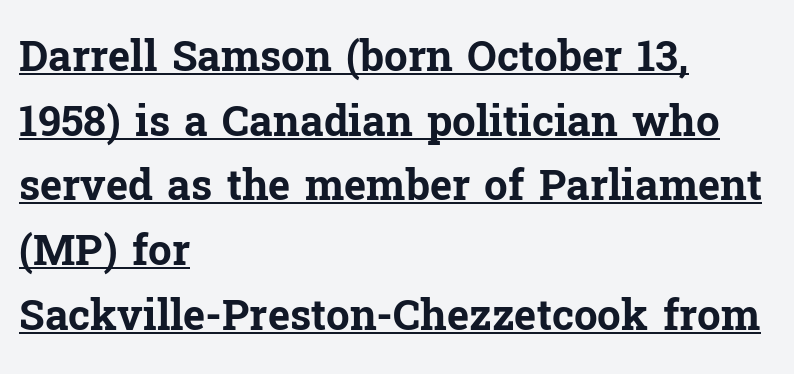
Compared with a centered layout, this one pins lines to the left instead. A typographer would call this underscored text. Unlike italic type, these characters show no tilt at all. In terms of letterspacing, this is plain default setting. Typographic density is high because the face is bold.
